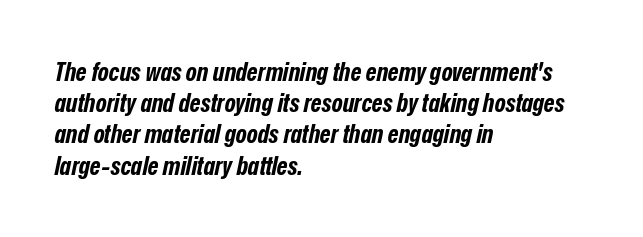
Q: Is the text bold? A: Yes.
Q: Is the text italic (slanted)? A: Yes, it leans right by about 12 degrees.
Q: Is the text underlined? A: No.
Q: How is the paragraph aligned? A: Left-aligned.
Q: Is the spacing between letters normal or unusually wide? A: Normal.
